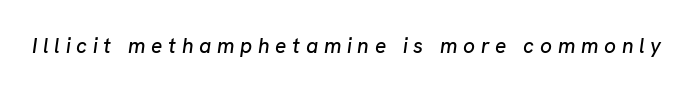
The image shows 21 px text type, italic (leaning right); set unusually wide letter spacing (+0.27 em), not underlined.
